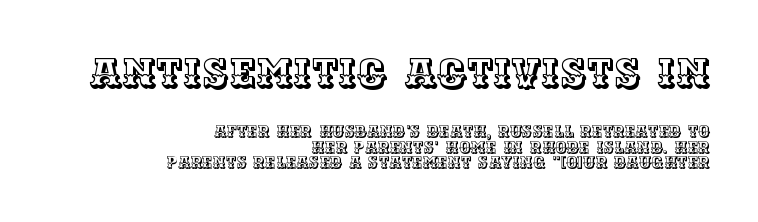
Think of a printed novel: that variable character pitch is what you see here. The line texture is even and compact thanks to regular tracking. The words here are not underlined. A typesetter would call this leading minimal, almost set solid. The rendering anchors every line to the right-hand side.
